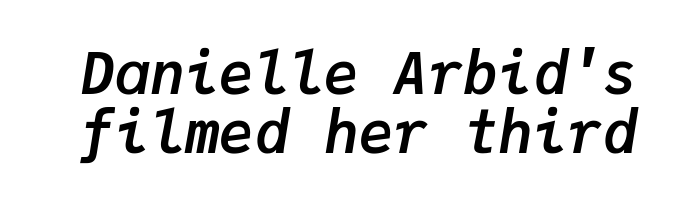
The strokes are fattened all the way to bold. The gap between lines stays unmarked. The line-height multiplier appears low, near solid setting. Does extra space separate the letters? No, they use regular spacing.
